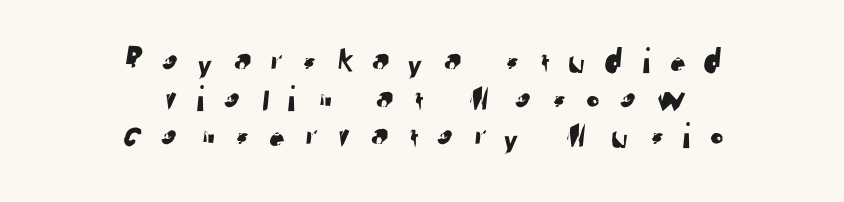
Any mark beneath the type? The region is blank. In CSS terms this would be text-align: center. The block of text is dense from top to bottom, with scant space between rows. These lines are rendered in a variable-pitch font. The type family on display is of the sans-serif kind. Substantial extra tracking has been applied to these lines.
